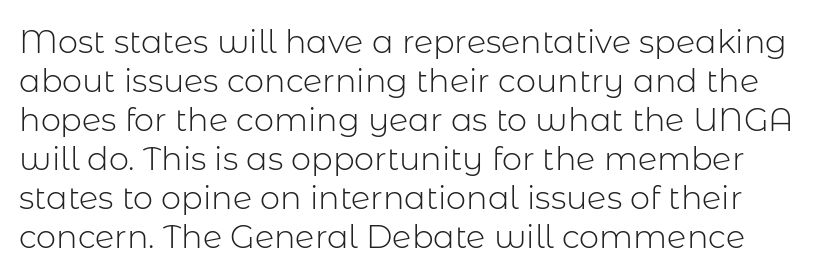
Spacing verdict: proportional, widths tailored to each character. The weight tops out at a normal text grade. Nobody touched the tracking dial on this one. Grotesque or geometric, the face here clearly has no serifs. A typesetter would mark this as roman, not italic.
